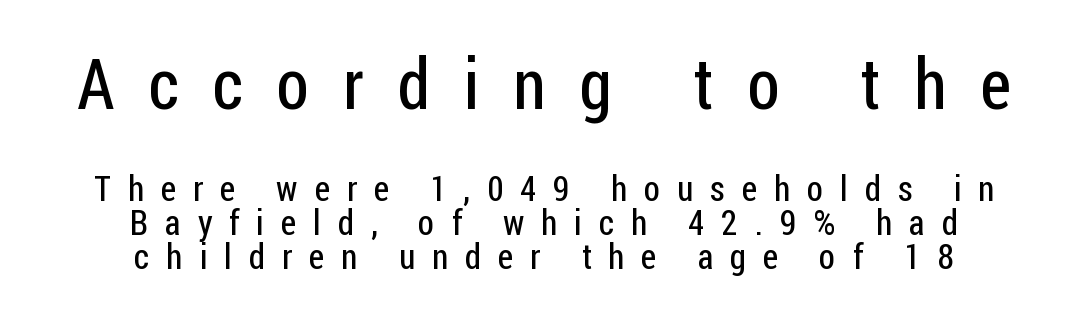
{"serif": "no", "italic": "no", "bold": "no", "weight": "regular", "width": "condensed", "stroke_contrast": "low", "x_height": "medium", "monospaced": "no", "underline": "no", "align": "center", "line_spacing": "tight", "line_spacing_ratio": 0.97, "letter_spacing": "wide", "letter_spacing_em": 0.48, "larger_block": "first", "size_ratio": 2.0, "glyph_px": 70}
